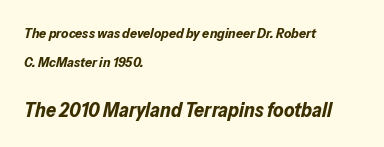
{"italic": "yes", "lean": "right", "slant_degrees": 13, "bold": "yes", "underline": "no", "align": "left", "line_spacing": "loose", "line_spacing_ratio": 2.05, "letter_spacing": "normal", "letter_spacing_em": 0.0, "larger_block": "second", "size_ratio": 1.43, "glyph_px": 20}
